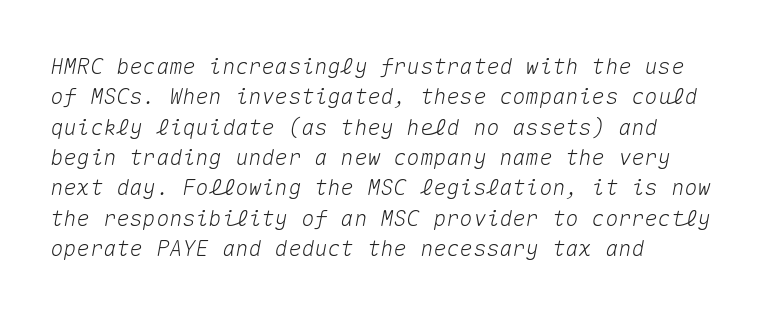
{"italic": "yes", "lean": "right", "slant_degrees": 10, "underline": "no", "align": "left", "line_spacing": "normal", "line_spacing_ratio": 1.38, "letter_spacing": "normal", "letter_spacing_em": 0.0, "glyph_px": 22}
